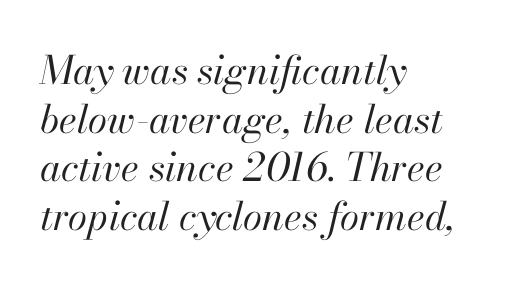
Typeset ragged right — the left edge is the straight one. Think of a printed novel: that variable character pitch is what you see here. Horizontal bands of white between lines are of average thickness. The strokes carry an ordinary text weight at most. Quick note: underline off.
